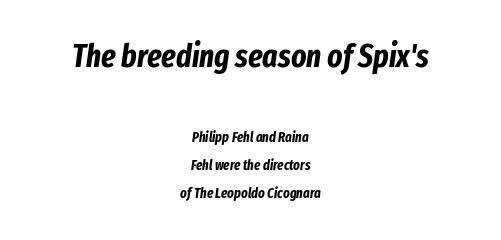
The image shows 32 px bold, condensed type, italic (leaning right); set centered, loose line spacing (2.03x), normal letter spacing, not underlined; the first (top) block is 2.29x larger; low stroke contrast and a medium x-height.
